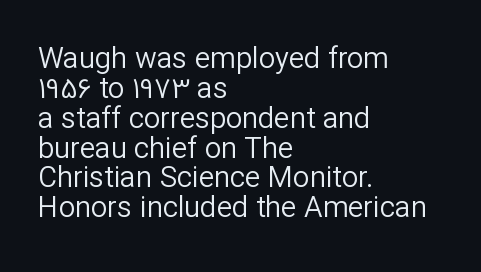
Q: Is the text bold? A: No.
Q: Is the text italic (slanted)? A: No, it is upright.
Q: Is the typeface a serif or a sans-serif typeface? A: Sans-serif.
Q: Is the text underlined? A: No.
Q: How is the paragraph aligned? A: Left-aligned.
Q: Is the spacing between letters normal or unusually wide? A: Normal.
Q: Is the spacing between lines tight, normal or loose? A: Tight.
Q: Width (condensed, normal, or wide)? A: Normal.
Q: Stroke contrast? A: Low.
Q: x-height? A: Medium.
Q: Monospaced? A: No.
